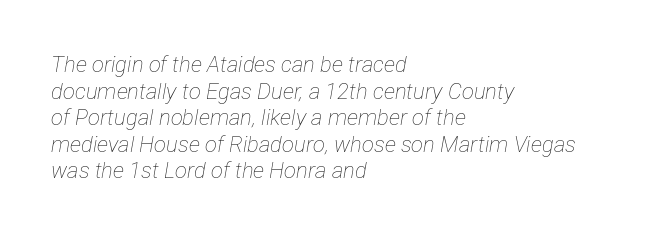
{"italic": "yes", "lean": "right", "slant_degrees": 12, "bold": "no", "underline": "no", "align": "left", "line_spacing_ratio": 1.21, "letter_spacing": "normal", "letter_spacing_em": 0.0, "glyph_px": 22}
